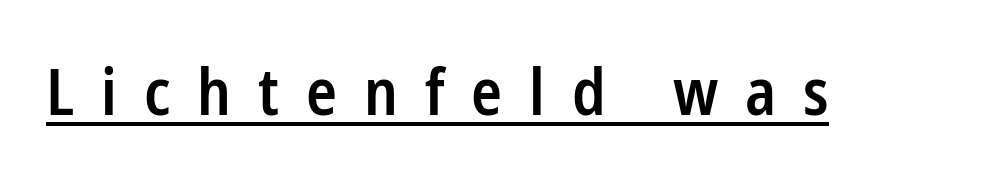
Q: Is the text bold? A: Semi-bold.
Q: Is the text italic (slanted)? A: No, it is upright.
Q: Is the typeface a serif or a sans-serif typeface? A: Sans-serif.
Q: Is the text underlined? A: Yes.
Q: Is the spacing between letters normal or unusually wide? A: Unusually wide.
Q: Width (condensed, normal, or wide)? A: Condensed.
Q: Stroke contrast? A: Low.
Q: x-height? A: Medium.
Q: Monospaced? A: No.
